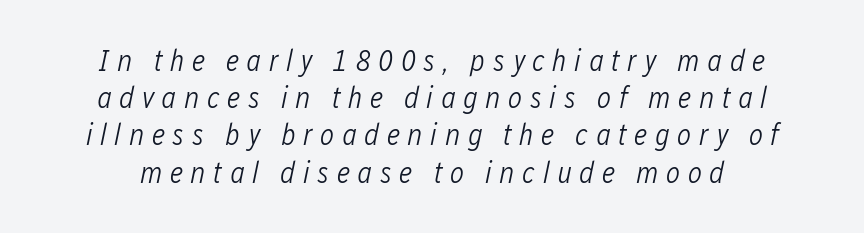
Q: Is the text bold? A: No.
Q: Is the text italic (slanted)? A: Yes, it leans right by about 12 degrees.
Q: Is the text underlined? A: No.
Q: Is the spacing between letters normal or unusually wide? A: Unusually wide.
Q: Width (condensed, normal, or wide)? A: Condensed.
Q: Stroke contrast? A: Low.
Q: x-height? A: Medium.
Q: Monospaced? A: No.
